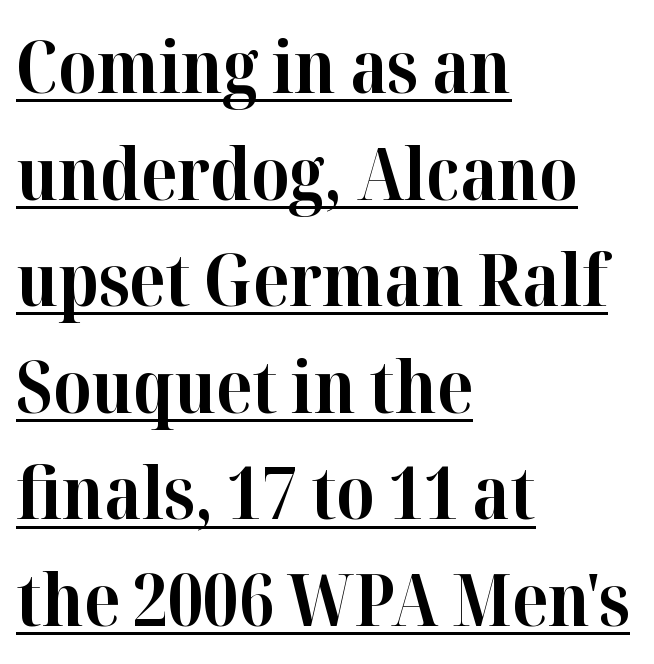
The image shows 72 px bold serif type, upright; set left-aligned, normal line spacing (1.48x), normal letter spacing, underlined; high stroke contrast and a medium x-height.
